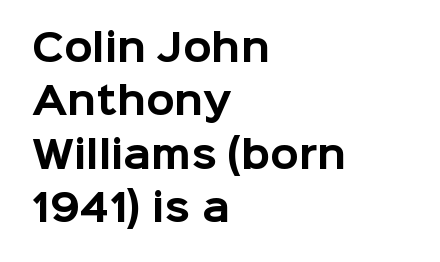
The face used here has the dense, thick strokes of a bold. Check under the words: just untouched page. Caption: multi-line text, flush left, ragged right. The face used here is rendered with its standard letterfit. Spacing verdict: proportional, widths tailored to each character.
